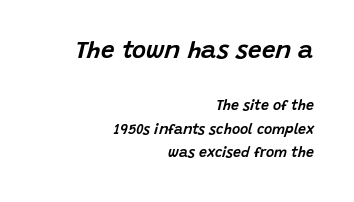
The image shows 24 px text type, italic (leaning right); set right-aligned, normal line spacing (1.67x), normal letter spacing, not underlined; the first (top) block is 1.71x larger.
